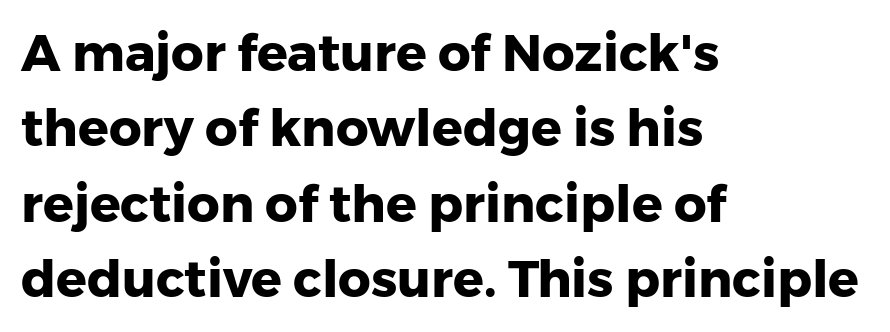
The image shows 51 px heavy sans-serif type, upright; set left-aligned, normal line spacing (1.48x), normal letter spacing, not underlined; low stroke contrast and a medium x-height.
